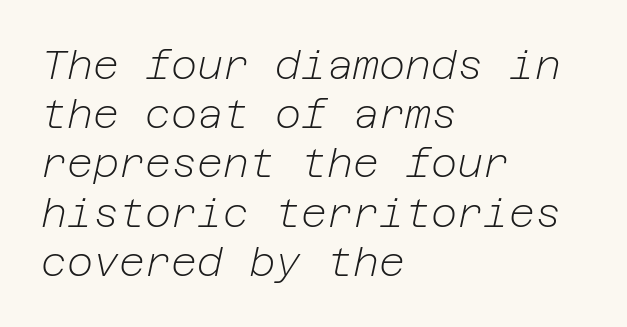
The image shows 40 px light type, italic (leaning right); set left-aligned, line spacing 1.23x, normal letter spacing, not underlined; low stroke contrast and a medium x-height.
